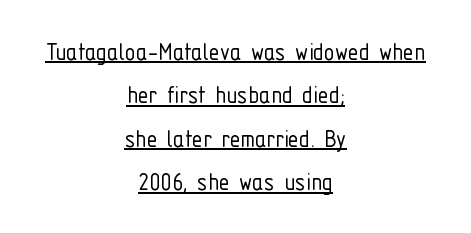
The image shows 27 px text type, upright; set centered, normal line spacing (1.61x), normal letter spacing, underlined.
